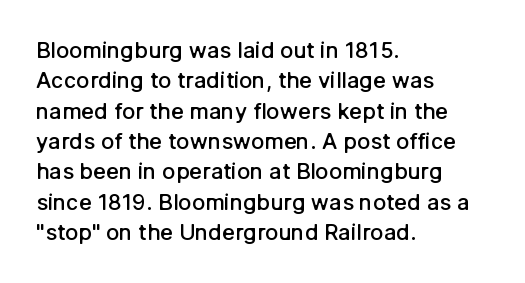
The image shows 22 px text type, upright; set left-aligned, normal line spacing (1.38x), normal letter spacing, not underlined.
